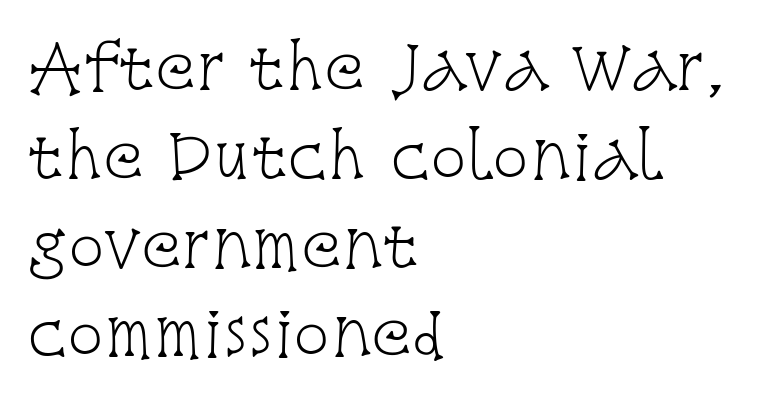
The horizontal fit of the characters is conventional and even. What's the leading like? Ordinary, nothing unusual. The glyphs in this specimen are seriffed. In CSS terms this would be text-align: left. The face used here is proportionally spaced, like ordinary book or web type.
